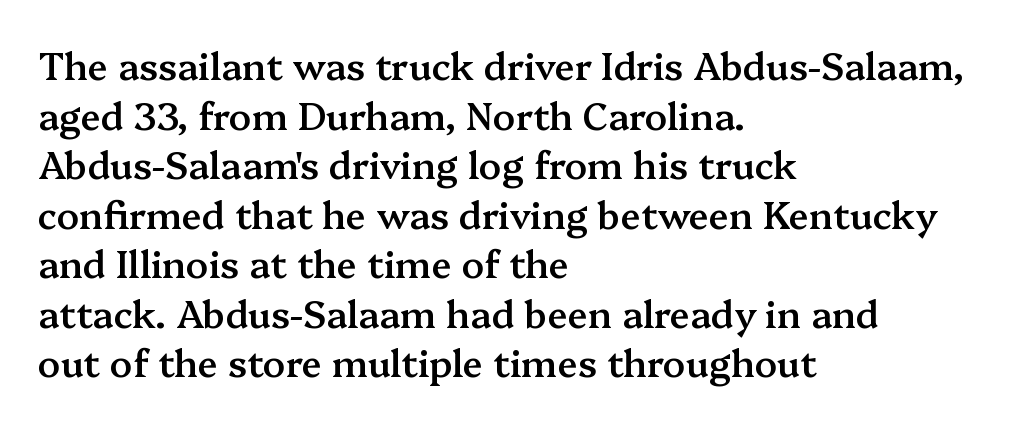
The image shows 37 px semibold serif type, upright; set left-aligned, normal line spacing (1.34x), normal letter spacing, not underlined; medium stroke contrast and a medium x-height.
